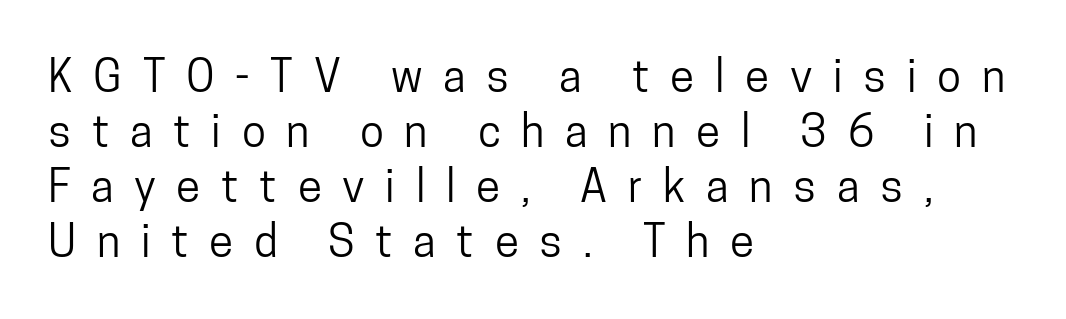
The image shows 44 px condensed sans-serif type, upright; set left-aligned, normal line spacing (1.25x), unusually wide letter spacing (+0.47 em), not underlined; low stroke contrast and a medium x-height.
